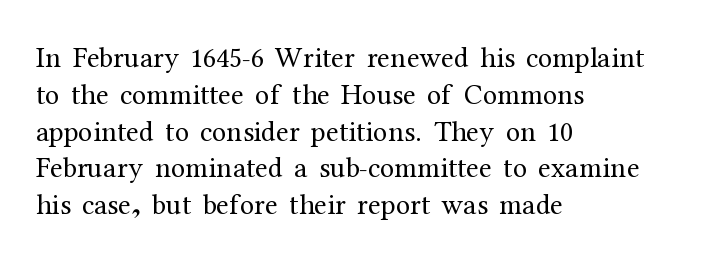
Q: Is the text bold? A: No.
Q: Is the text italic (slanted)? A: No, it is upright.
Q: Is the typeface a serif or a sans-serif typeface? A: Serif.
Q: Is the text underlined? A: No.
Q: How is the paragraph aligned? A: Left-aligned.
Q: Is the spacing between letters normal or unusually wide? A: Normal.
Q: Is the spacing between lines tight, normal or loose? A: Normal.
Q: Width (condensed, normal, or wide)? A: Normal.
Q: Stroke contrast? A: Medium.
Q: x-height? A: Medium.
Q: Monospaced? A: No.
